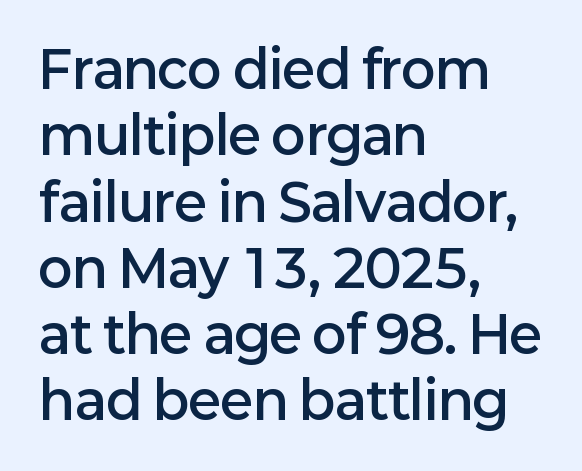
The image shows 51 px semibold sans-serif type, upright; set left-aligned, normal line spacing (1.3x), normal letter spacing, not underlined; low stroke contrast and a medium x-height.
